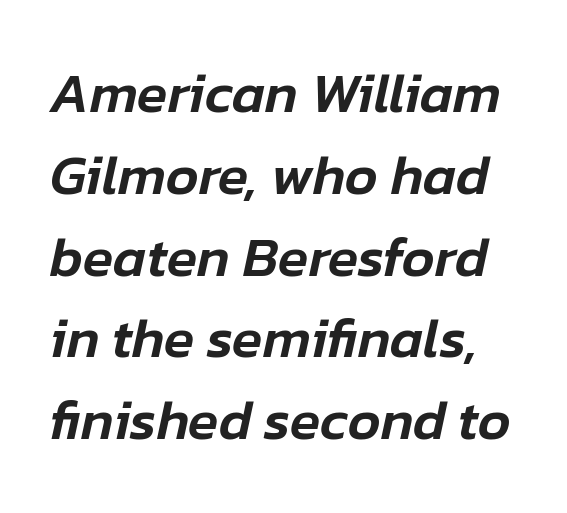
{"italic": "yes", "lean": "right", "slant_degrees": 12, "width": "normal", "stroke_contrast": "low", "x_height": "medium", "monospaced": "no", "underline": "no", "line_spacing": "normal", "line_spacing_ratio": 1.46, "letter_spacing": "normal", "letter_spacing_em": 0.0, "glyph_px": 56}
